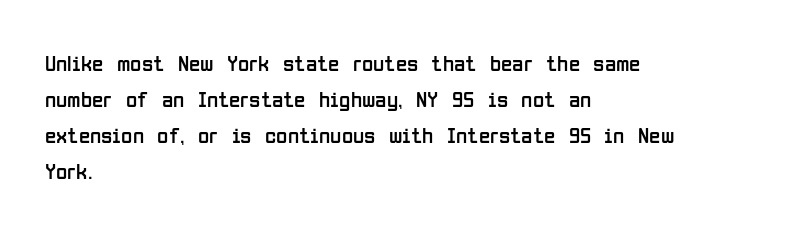
{"italic": "no", "bold": "no", "underline": "no", "align": "left", "line_spacing": "normal", "line_spacing_ratio": 1.56, "letter_spacing": "normal", "letter_spacing_em": 0.0, "glyph_px": 23}
